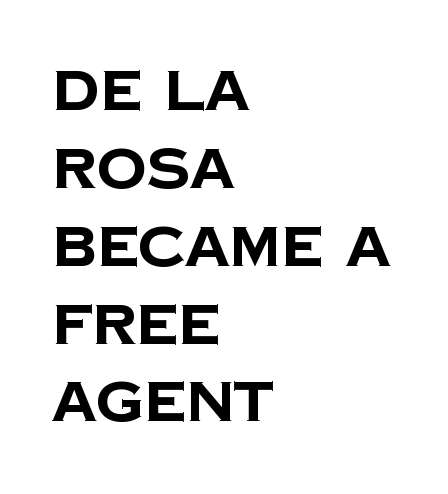
Q: Is the text bold? A: Yes.
Q: Is the typeface a serif or a sans-serif typeface? A: Sans-serif.
Q: Is the text underlined? A: No.
Q: How is the paragraph aligned? A: Left-aligned.
Q: Is the spacing between letters normal or unusually wide? A: Normal.
Q: Is the spacing between lines tight, normal or loose? A: Normal.
Q: Width (condensed, normal, or wide)? A: Normal.
Q: Stroke contrast? A: Low.
Q: x-height? A: Large.
Q: Monospaced? A: No.
